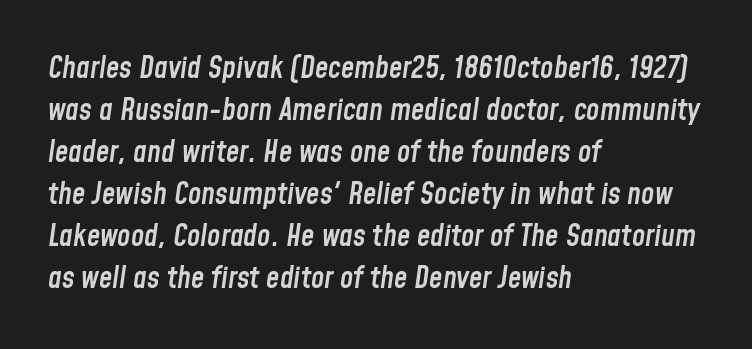
Each new line begins a customary step beneath the previous one. Inter-character spacing is left at the font's built-in metrics. Caption: multi-line text, flush left, ragged right. The space beneath each line is pristine and unruled. Does the lettering tilt? It does — this is italic.
